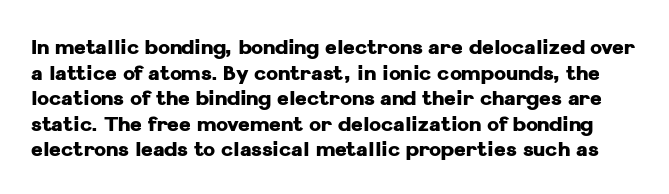
Bare-footed words on every line. Style check: upright. Summary of weight: heavy, a full bold. Tracking value appears to be zero — textbook default spacing. Baseline-to-baseline distance is the conventional proportion of letter height.
